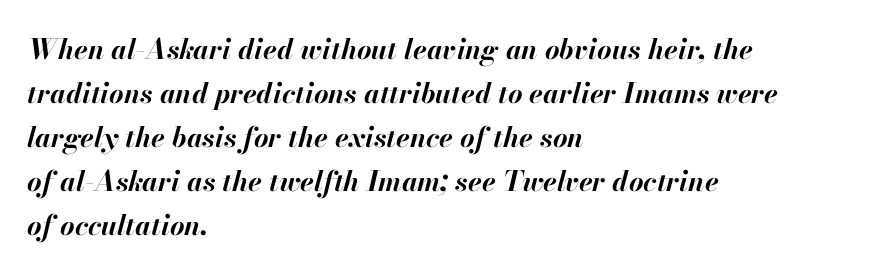
Summary of vertical rhythm: regular, with standard interline spacing. Standard letterfit; no display-style spreading of the glyphs. Any mark beneath the type? The region is blank. Characters are canted at an angle relative to the baseline's perpendicular. If you drew a ruler down the left edge, every line would touch it. Is the type bold? Yes — the strokes are clearly thick and heavy.
